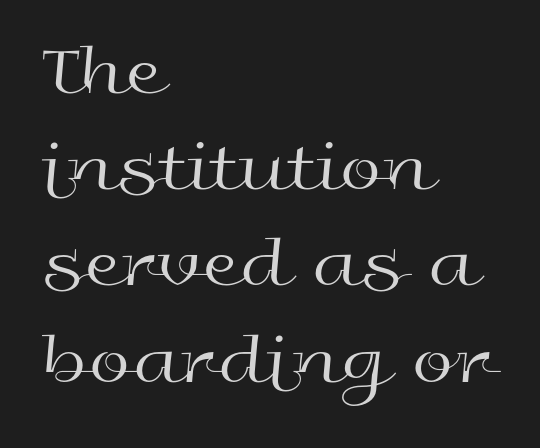
{"serif": "no", "italic": "no", "bold": "no", "weight": "regular", "width": "wide", "x_height": "medium", "monospaced": "no", "underline": "no", "align": "left", "line_spacing": "normal", "line_spacing_ratio": 1.3, "letter_spacing": "normal", "letter_spacing_em": 0.0, "glyph_px": 74}
